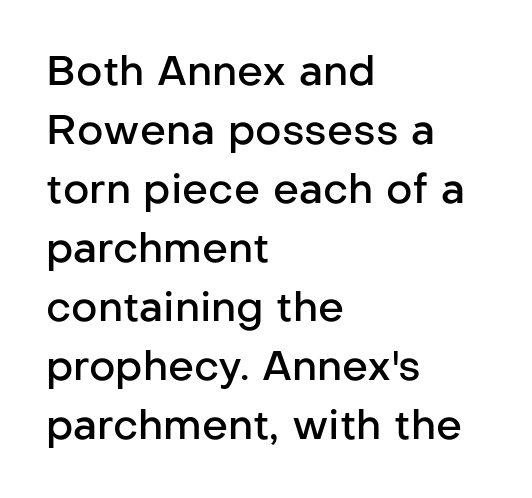
{"serif": "no", "italic": "no", "bold": "semi", "weight": "semibold", "width": "normal", "stroke_contrast": "low", "x_height": "medium", "monospaced": "no", "underline": "no", "align": "left", "line_spacing": "normal", "line_spacing_ratio": 1.44, "letter_spacing": "normal", "letter_spacing_em": 0.0, "glyph_px": 41}
